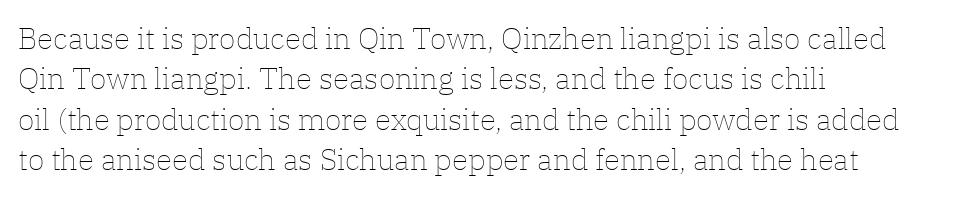
Q: Is the text bold? A: No.
Q: Is the text italic (slanted)? A: No, it is upright.
Q: Is the text underlined? A: No.
Q: How is the paragraph aligned? A: Left-aligned.
Q: Is the spacing between letters normal or unusually wide? A: Normal.
Q: Is the spacing between lines tight, normal or loose? A: Normal.
Q: Width (condensed, normal, or wide)? A: Normal.
Q: Stroke contrast? A: Low.
Q: x-height? A: Medium.
Q: Monospaced? A: No.
